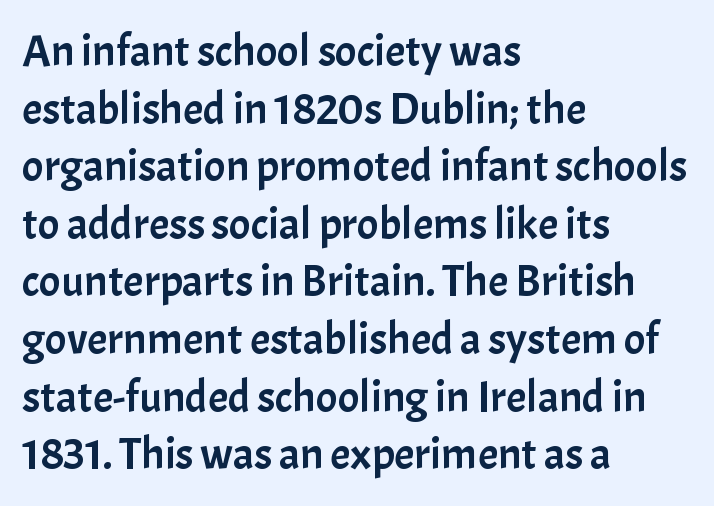
{"serif": "no", "italic": "no", "width": "normal", "stroke_contrast": "low", "x_height": "medium", "monospaced": "no", "underline": "no", "align": "left", "line_spacing": "normal", "line_spacing_ratio": 1.28, "letter_spacing": "normal", "letter_spacing_em": 0.0, "glyph_px": 45}
